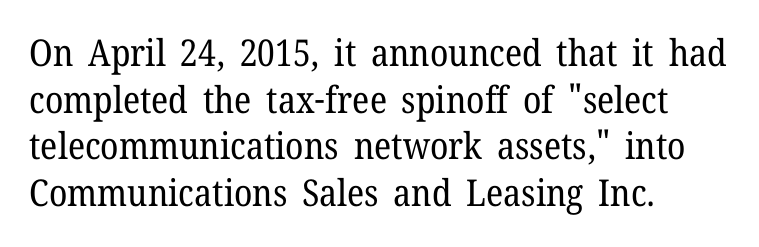
The image shows 37 px regular-weight serif type, upright; set left-aligned, normal line spacing (1.26x), normal letter spacing, not underlined; low stroke contrast and a medium x-height.
